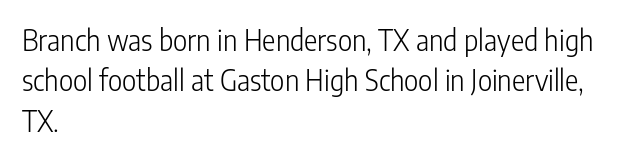
The image shows 28 px light, condensed sans-serif type, upright; set left-aligned, normal line spacing (1.44x), normal letter spacing, not underlined; low stroke contrast and a medium x-height.
